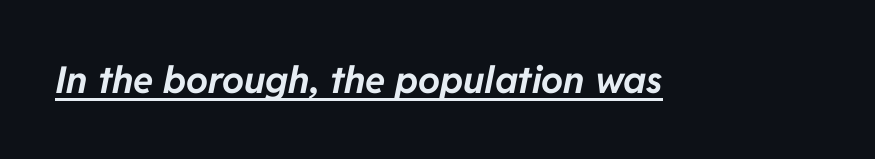
The image shows 37 px bold type, italic (leaning right); set normal letter spacing, underlined; low stroke contrast and a medium x-height.
